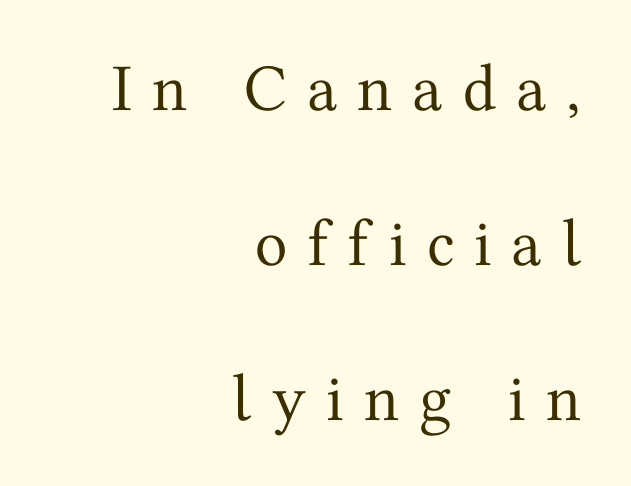
{"serif": "yes", "italic": "no", "bold": "no", "weight": "regular", "width": "normal", "stroke_contrast": "medium", "x_height": "medium", "monospaced": "no", "underline": "no", "align": "right", "line_spacing": "loose", "line_spacing_ratio": 2.31, "letter_spacing": "wide", "letter_spacing_em": 0.3, "glyph_px": 67}
